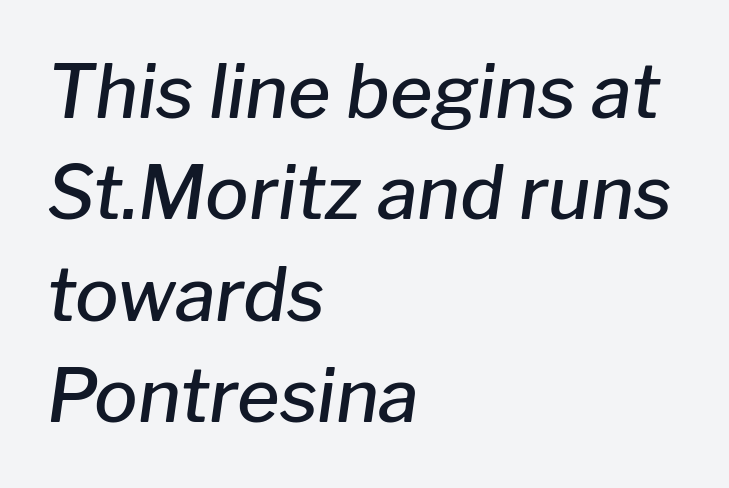
Varying glyph widths throughout — classic text-font behaviour. These lines are set flush left with a ragged right edge. Quick note: italic. Its strokes are somewhat broadened, the hallmark of semibold type. Inter-character spacing is left at the font's built-in metrics. Any mark beneath the type? The region is blank.
